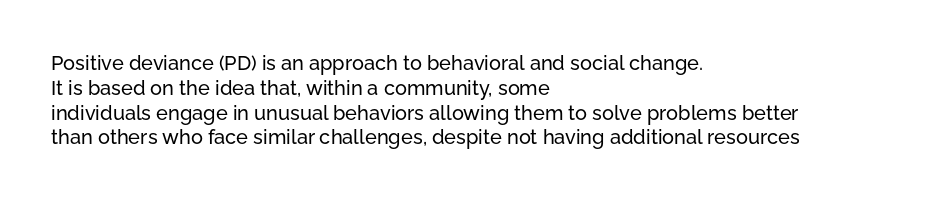
The image shows 20 px text type, upright; set left-aligned, line spacing 1.24x, normal letter spacing, not underlined.
